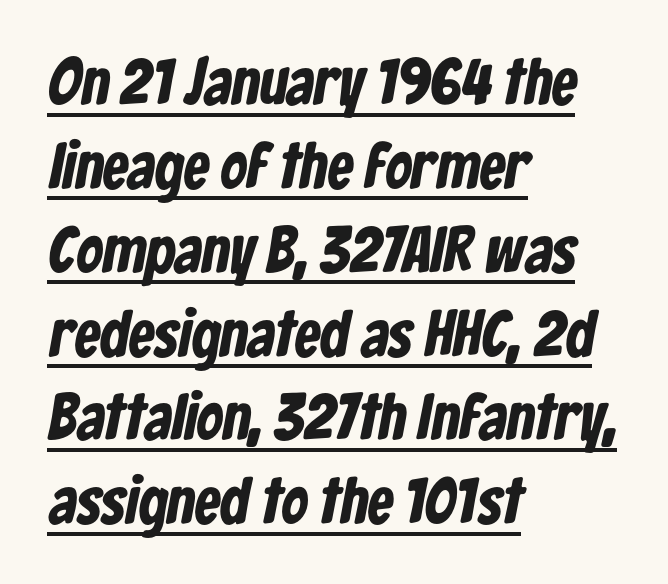
The image shows 65 px bold, condensed sans-serif type; set left-aligned, normal line spacing (1.29x), normal letter spacing, underlined; low stroke contrast and a medium x-height.
